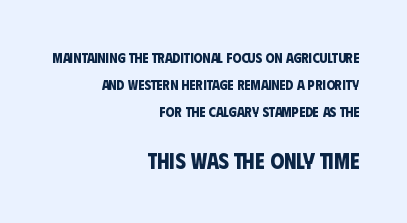
{"bold": "yes", "underline": "no", "align": "right", "line_spacing": "loose", "line_spacing_ratio": 1.92, "letter_spacing": "normal", "letter_spacing_em": 0.0, "larger_block": "second", "size_ratio": 1.57, "glyph_px": 22}
